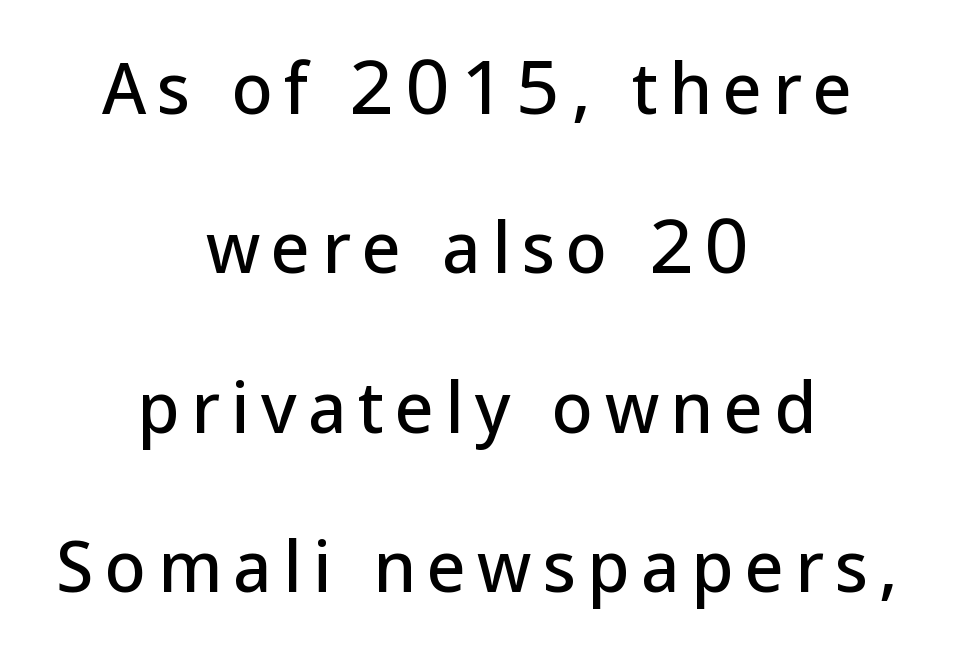
{"serif": "no", "italic": "no", "width": "normal", "stroke_contrast": "low", "x_height": "medium", "monospaced": "no", "underline": "no", "align": "center", "line_spacing": "loose", "line_spacing_ratio": 2.38, "glyph_px": 67}
